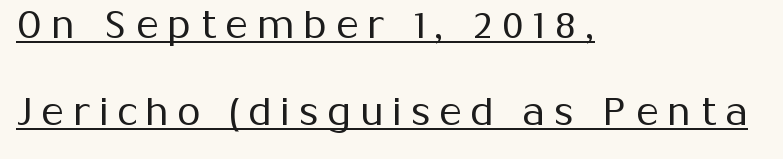
{"serif": "no", "italic": "no", "bold": "no", "weight": "regular", "width": "normal", "stroke_contrast": "medium", "x_height": "medium", "monospaced": "no", "underline": "yes", "align": "left", "line_spacing": "loose", "line_spacing_ratio": 2.3, "letter_spacing": "wide", "letter_spacing_em": 0.24, "glyph_px": 38}
